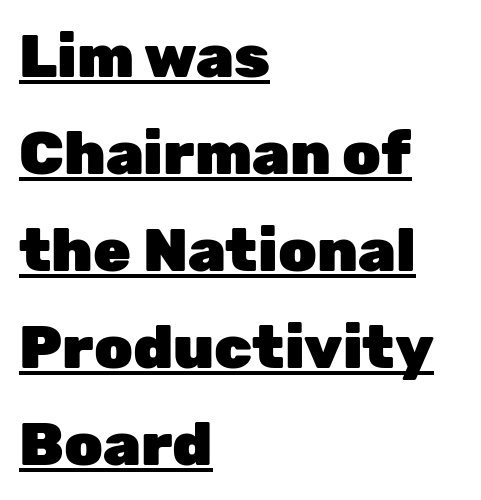
The passage shown has conventional tracking throughout. Leftover space on each line is placed entirely after the last word. Is there much room between lines? A standard amount, neither cramped nor airy. Underlined type. A typesetter would label this face a sans. The specimen reads as upright at a glance.
